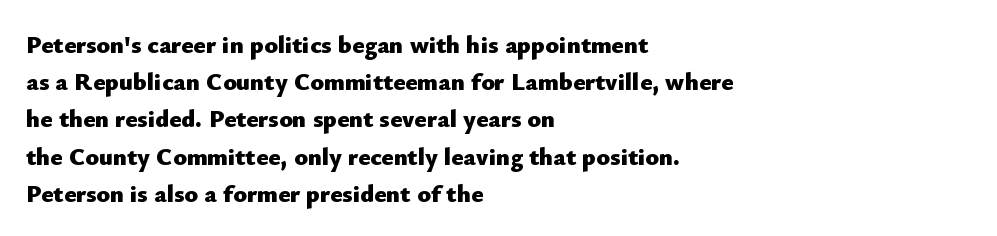
The image shows 25 px bold type, upright; set left-aligned, normal line spacing (1.49x), normal letter spacing, not underlined.
